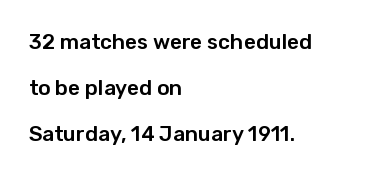
{"italic": "no", "underline": "no", "align": "left", "line_spacing": "loose", "line_spacing_ratio": 2.2, "letter_spacing": "normal", "letter_spacing_em": 0.0, "glyph_px": 21}
